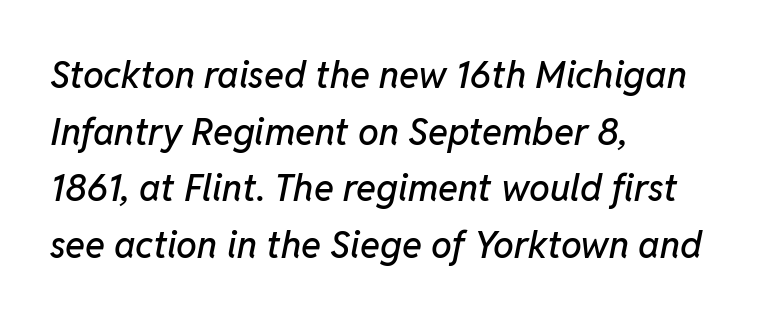
Words float on clear page, feet unadorned. The passage shown has conventional tracking throughout. It's the slanting kind of type. The typesetter chose a ragged-right arrangement here. Varying glyph widths throughout — classic text-font behaviour.
